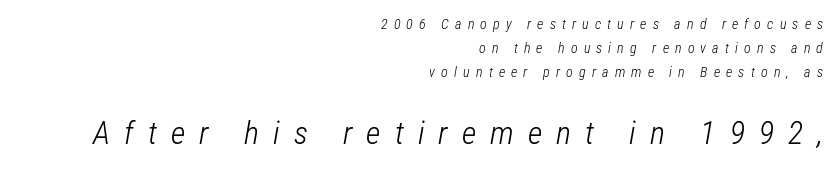
{"italic": "yes", "lean": "right", "slant_degrees": 12, "bold": "no", "weight": "light", "width": "condensed", "stroke_contrast": "low", "x_height": "medium", "monospaced": "no", "underline": "no", "align": "right", "line_spacing_ratio": 1.73, "letter_spacing": "wide", "letter_spacing_em": 0.44, "larger_block": "second", "size_ratio": 2.29, "glyph_px": 32}
